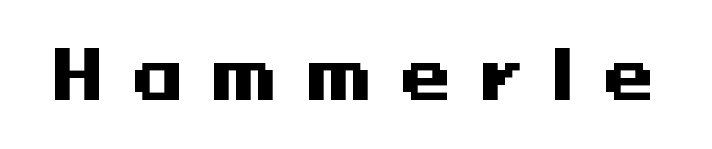
The image shows 66 px heavy, wide sans-serif type, upright; set unusually wide letter spacing (+0.43 em), not underlined; medium stroke contrast and a medium x-height.
